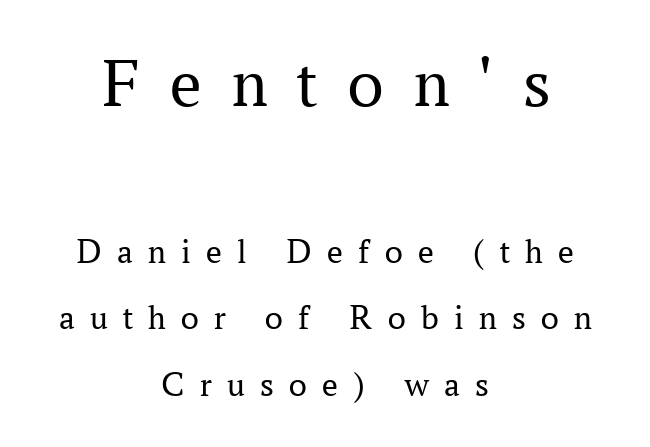
Q: Is the text bold? A: No.
Q: Is the text italic (slanted)? A: No, it is upright.
Q: Is the typeface a serif or a sans-serif typeface? A: Serif.
Q: Is the text underlined? A: No.
Q: How is the paragraph aligned? A: Centered.
Q: Is the spacing between letters normal or unusually wide? A: Unusually wide.
Q: Which block of text is set in a larger size, the first (top) or the second (bottom)? A: The first (top) one.
Q: Width (condensed, normal, or wide)? A: Normal.
Q: Stroke contrast? A: Medium.
Q: x-height? A: Medium.
Q: Monospaced? A: No.
